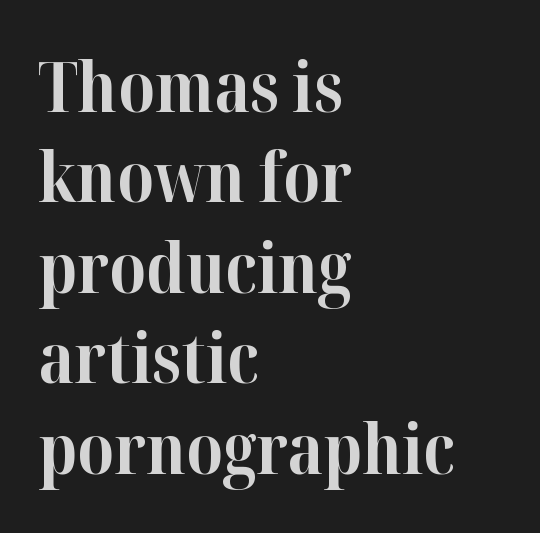
Q: Is the text bold? A: Yes.
Q: Is the text italic (slanted)? A: No, it is upright.
Q: Is the typeface a serif or a sans-serif typeface? A: Serif.
Q: Is the text underlined? A: No.
Q: How is the paragraph aligned? A: Left-aligned.
Q: Is the spacing between letters normal or unusually wide? A: Normal.
Q: Is the spacing between lines tight, normal or loose? A: Normal.
Q: Width (condensed, normal, or wide)? A: Normal.
Q: Stroke contrast? A: High.
Q: x-height? A: Medium.
Q: Monospaced? A: No.
